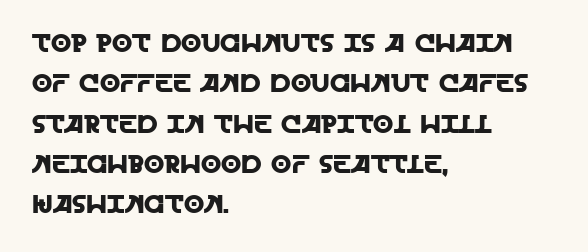
This rendering uses left alignment, leaving the right contour irregular. The vertical gap from one line to the next is medium. The space beneath each line is pristine and unruled. Does extra space separate the letters? No, they use regular spacing. Every character sits straight up, as roman type does.
